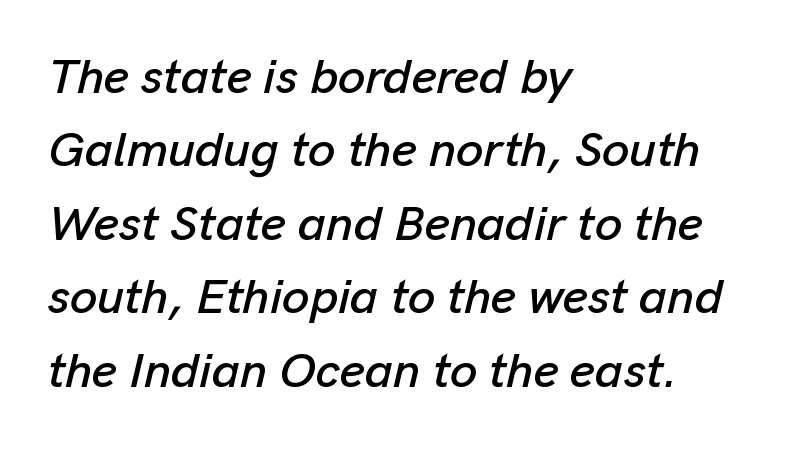
The image shows 49 px text type, italic (leaning right); set left-aligned, normal line spacing (1.5x), normal letter spacing, not underlined; low stroke contrast and a medium x-height.
